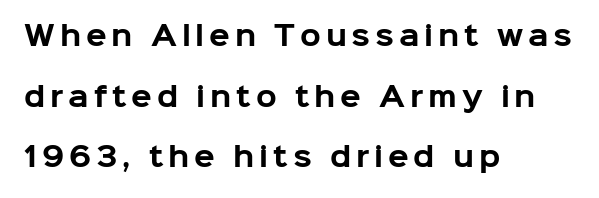
Q: Is the text bold? A: Yes.
Q: Is the text italic (slanted)? A: No, it is upright.
Q: Is the text underlined? A: No.
Q: How is the paragraph aligned? A: Left-aligned.
Q: Is the spacing between lines tight, normal or loose? A: Loose.
